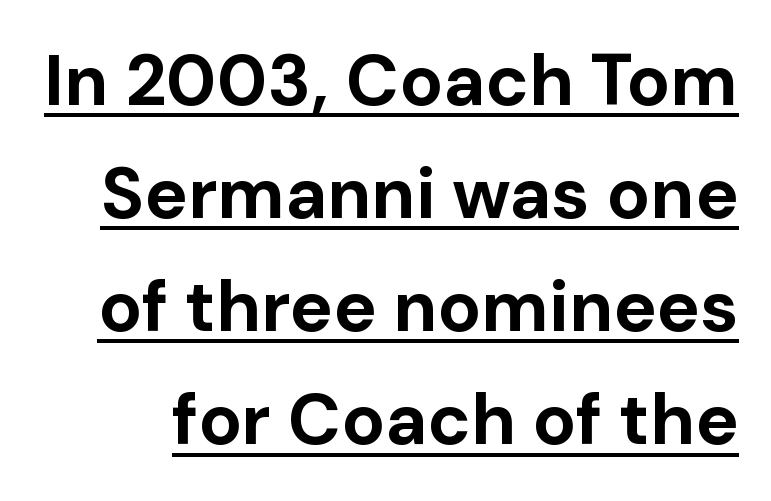
Beneath each row of characters lies a ruled line. The rendering uses natural spacing where letterforms have individual widths. Nope, not italic — everything's standing straight. The line-height multiplier appears to be the usual default. Heft: maximum for text — a bold.
